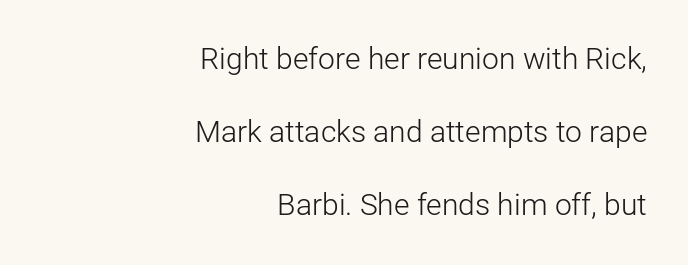
Line spacing here is loose. Standard letterfit; no display-style spreading of the glyphs. Each row of text sits above clean, open space. The passage shown is not bold in any degree. This sample has the flowing, uneven cadence of proportional lettering. You can tell from the bare stems that sans-serif type was used.
